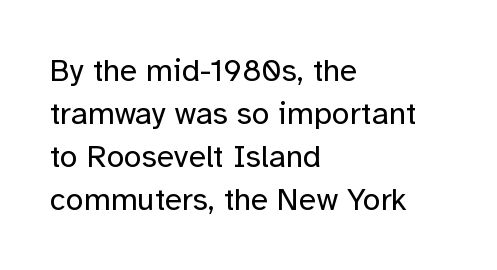
Are there feet on the stems? There aren't — it's a sans. How would I describe the line gaps? Plain and ordinary. This sample uses an upright cut, with every glyph sitting square on the baseline. Does extra space separate the letters? No, they use regular spacing. This sample has the flowing, uneven cadence of proportional lettering.
